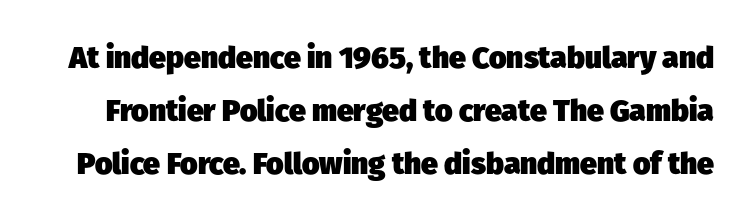
The text was rendered using a sans face with plain stroke endings. Weight check: bold — yes, fully. Spacing verdict: proportional, widths tailored to each character. Compared with typical body copy, the letter spacing here is the same. The words here are not underlined.
